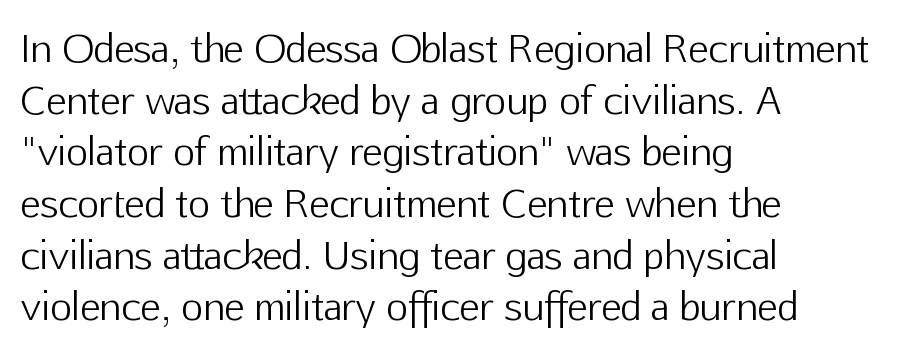
The image shows 38 px light sans-serif type, upright; set left-aligned, normal line spacing (1.36x), normal letter spacing, not underlined; low stroke contrast and a medium x-height.
